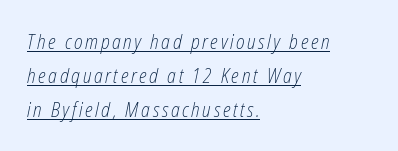
Heft: none added — not bold. A typesetter would mark this as italic. This sample carries an underscore along the baseline area. These lines are set flush left with a ragged right edge.
